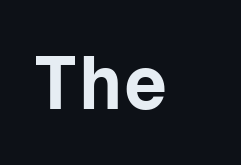
The glyphs in this specimen are sans serif. The glyphs have the mass of a bold cut. The space directly below the letters is spotless. The letterforms sit shoulder to shoulder at normal distance. The rendering uses typewriter-style spacing with identical character cells.
